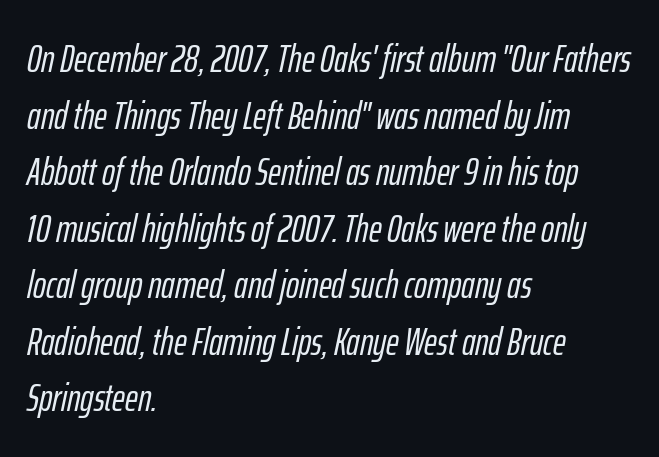
Vertical spacing — default. The setting favours the left margin, as ordinary paragraphs usually do. A typesetter would call this proportional, since set widths differ per character. Underline: absent.
